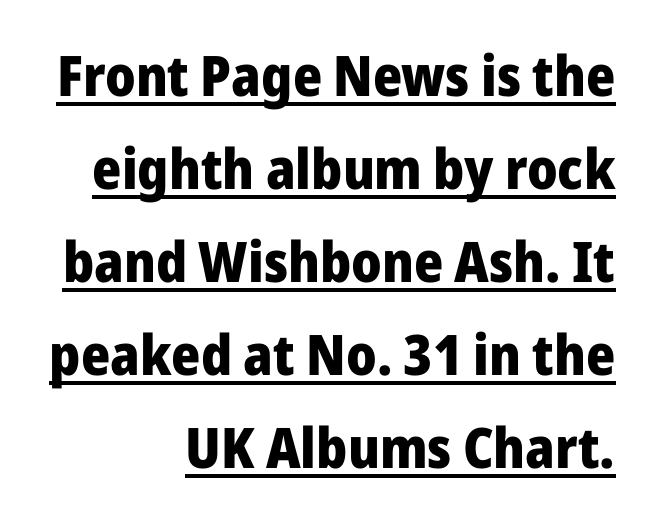
{"serif": "no", "italic": "no", "bold": "yes", "weight": "heavy", "width": "normal", "stroke_contrast": "low", "x_height": "medium", "monospaced": "no", "underline": "yes", "align": "right", "line_spacing": "normal", "line_spacing_ratio": 1.66, "letter_spacing": "normal", "letter_spacing_em": 0.0, "glyph_px": 56}
